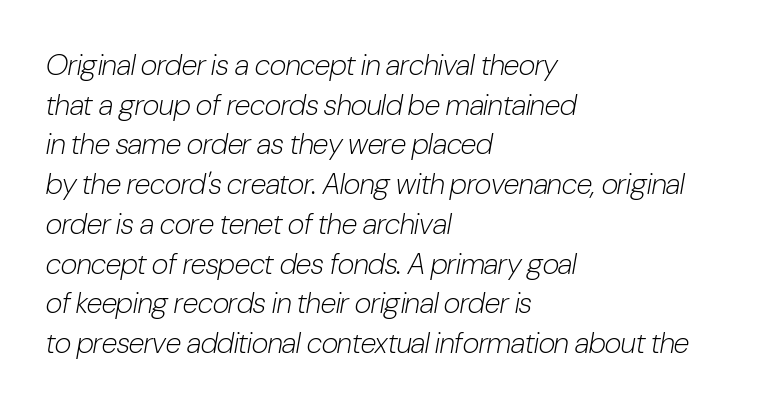
One-word summary of the alignment: left. Check under the words: just untouched page. Tall strokes in this sample are angled rather than plumb. The rendering uses natural spacing where letterforms have individual widths. Spacing between characters is what you'd get straight out of the box.
